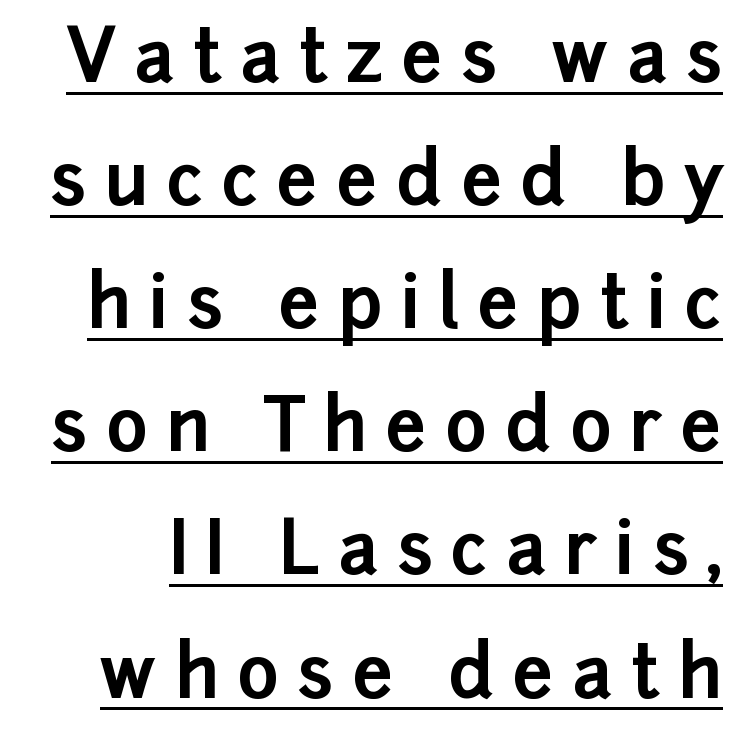
The image shows 72 px bold sans-serif type, upright; set line spacing 1.71x, unusually wide letter spacing (+0.25 em), underlined; low stroke contrast and a medium x-height.
